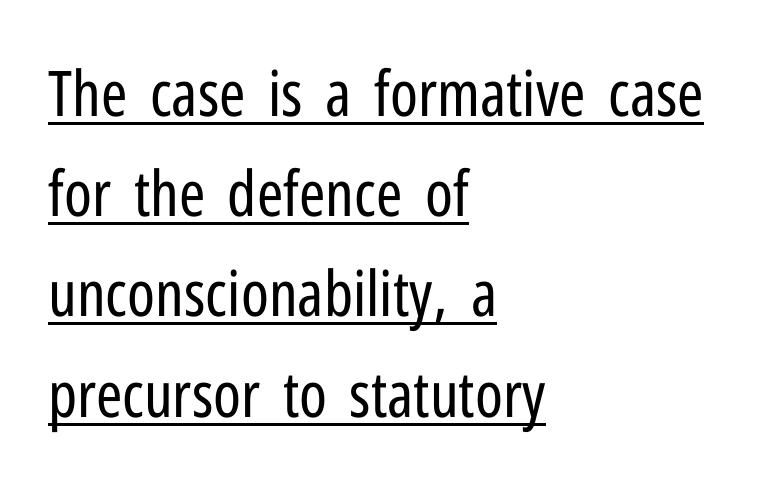
{"serif": "no", "italic": "no", "bold": "no", "weight": "regular", "width": "condensed", "stroke_contrast": "low", "x_height": "medium", "monospaced": "no", "underline": "yes", "align": "left", "line_spacing": "normal", "line_spacing_ratio": 1.59, "letter_spacing": "normal", "letter_spacing_em": 0.0, "glyph_px": 63}
